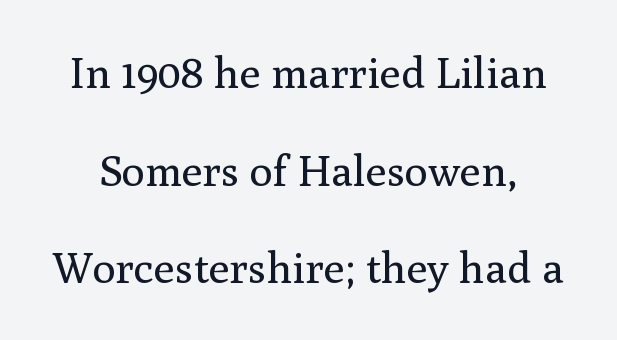
The image shows 43 px regular-weight serif type, upright; set loose line spacing (2.27x), normal letter spacing, not underlined; medium stroke contrast and a medium x-height.
